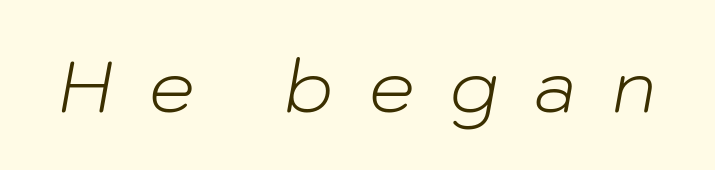
Q: Is the text bold? A: No.
Q: Is the text italic (slanted)? A: Yes, it leans right by about 10 degrees.
Q: Is the text underlined? A: No.
Q: Is the spacing between letters normal or unusually wide? A: Unusually wide.
Q: Width (condensed, normal, or wide)? A: Normal.
Q: Stroke contrast? A: Low.
Q: x-height? A: Medium.
Q: Monospaced? A: No.
